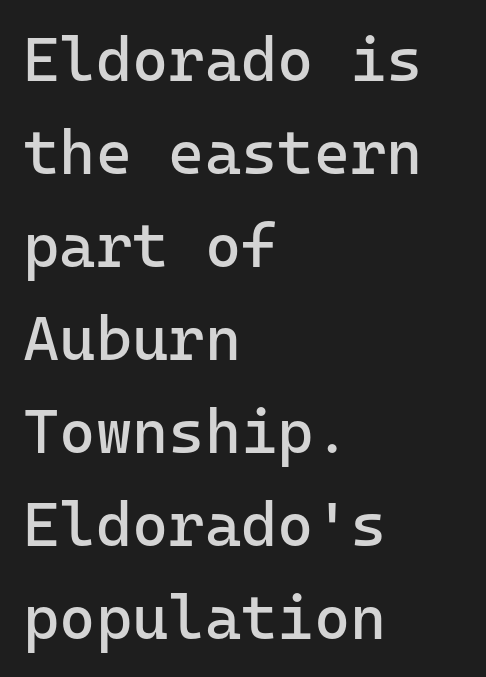
The font is comparable to plain body text, perhaps lighter. Vertically, the passage feels balanced, rows spaced as you'd expect. Nobody drew a line under any word here. The passage shown is typed in a monospace face where columns stay perfectly aligned. Standard letterfit; no display-style spreading of the glyphs. Horizontally, the lines are justified to the leading edge only.
